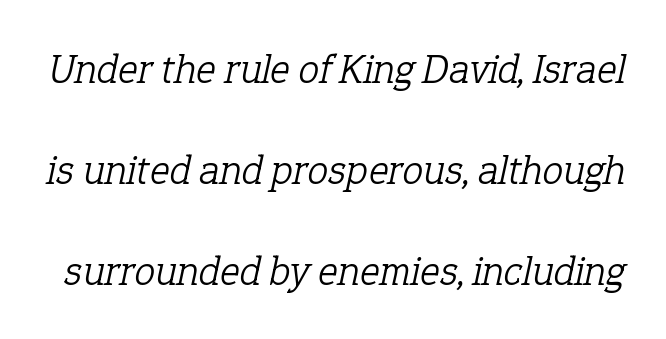
{"serif": "yes", "italic": "yes", "lean": "right", "slant_degrees": 12, "bold": "no", "weight": "light", "width": "normal", "stroke_contrast": "low", "x_height": "medium", "monospaced": "no", "underline": "no", "line_spacing": "loose", "line_spacing_ratio": 2.4, "letter_spacing": "normal", "letter_spacing_em": 0.0, "glyph_px": 42}
